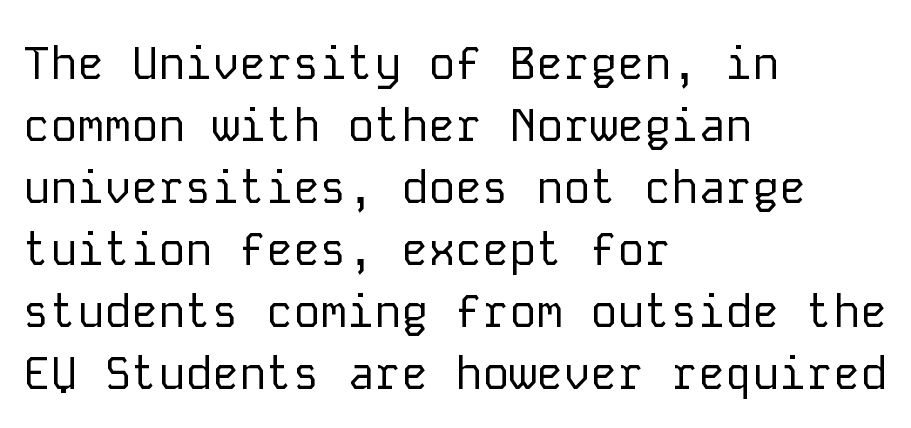
Q: Is the text bold? A: No.
Q: Is the text italic (slanted)? A: No, it is upright.
Q: Is the typeface a serif or a sans-serif typeface? A: Sans-serif.
Q: Is the text underlined? A: No.
Q: How is the paragraph aligned? A: Left-aligned.
Q: Is the spacing between letters normal or unusually wide? A: Normal.
Q: Is the spacing between lines tight, normal or loose? A: Normal.
Q: Width (condensed, normal, or wide)? A: Normal.
Q: Stroke contrast? A: Low.
Q: x-height? A: Medium.
Q: Monospaced? A: Yes.
